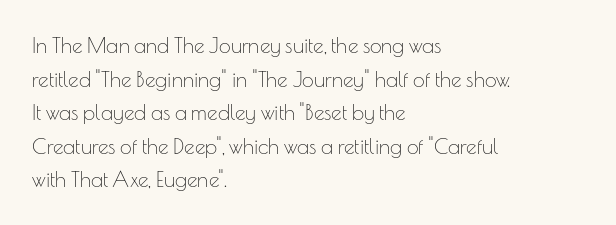
{"italic": "no", "bold": "no", "underline": "no", "align": "left", "line_spacing": "normal", "line_spacing_ratio": 1.6, "letter_spacing": "normal", "letter_spacing_em": 0.0, "glyph_px": 21}
